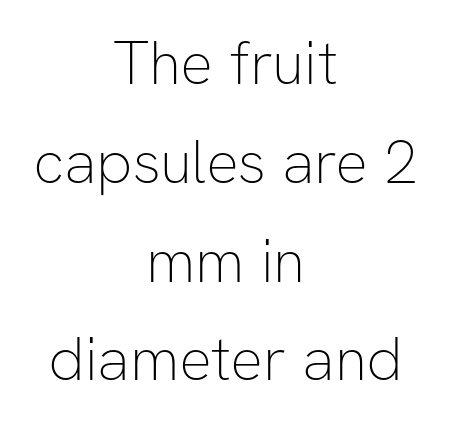
The rendering positions every line midway between the sides. Quick note: interline space is typical. Is this a fixed-width face? No — the glyphs have proportional, varying widths. Does the lettering tilt? It doesn't — this is upright.
